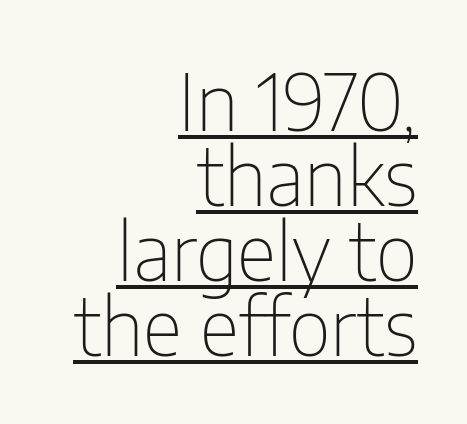
{"serif": "no", "italic": "no", "bold": "no", "weight": "thin", "width": "condensed", "stroke_contrast": "low", "x_height": "medium", "monospaced": "no", "underline": "yes", "align": "right", "line_spacing": "tight", "line_spacing_ratio": 0.96, "letter_spacing": "normal", "letter_spacing_em": 0.0, "glyph_px": 78}
